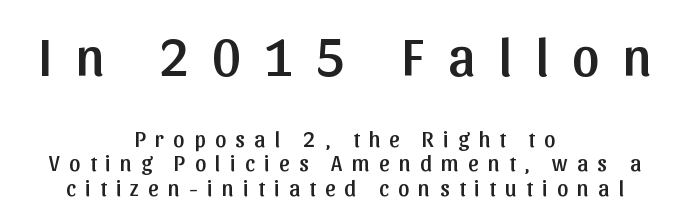
The passage shown is typed in a proportional face where columns would drift. Grotesque or geometric, the face here clearly has no serifs. The string is rendered with underlining switched off. If you folded the block vertically in half, each line would mirror itself in length.
